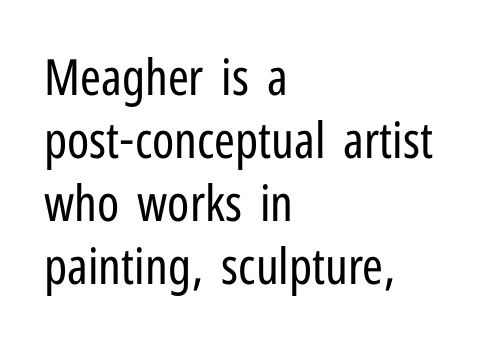
The image shows 50 px regular-weight, condensed sans-serif type, upright; set left-aligned, normal line spacing (1.26x), normal letter spacing, not underlined; low stroke contrast and a medium x-height.
